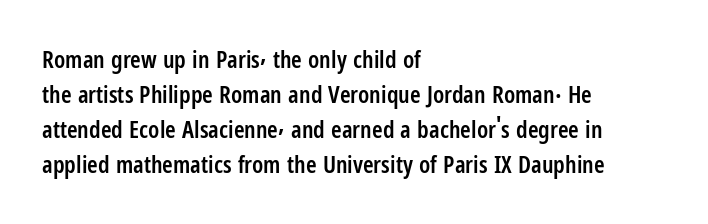
The image shows 24 px text type, upright; set left-aligned, normal line spacing (1.46x), normal letter spacing, not underlined.
